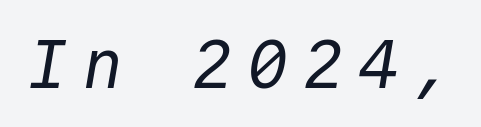
Q: Is the text bold? A: No.
Q: Is the typeface a serif or a sans-serif typeface? A: Sans-serif.
Q: Is the text underlined? A: No.
Q: Is the spacing between letters normal or unusually wide? A: Unusually wide.
Q: Width (condensed, normal, or wide)? A: Normal.
Q: x-height? A: Medium.
Q: Monospaced? A: Yes.
